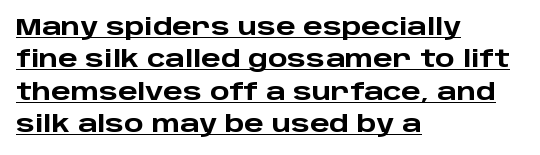
{"italic": "no", "bold": "yes", "underline": "yes", "align": "left", "line_spacing": "normal", "line_spacing_ratio": 1.41, "letter_spacing": "normal", "letter_spacing_em": 0.0, "glyph_px": 23}
